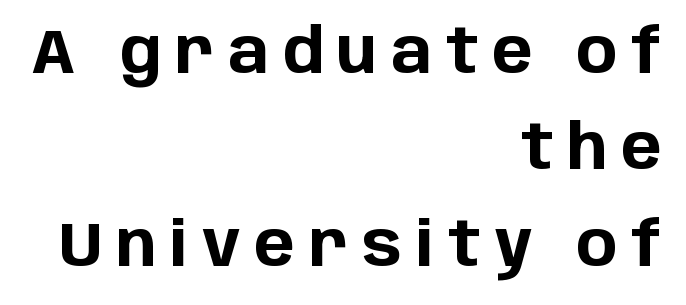
If you measured baseline to baseline, you'd find a middling distance. Weight: bold. Posture: straight, roman, zero tilt. You could not count columns in this text — the font is proportionally spaced.
